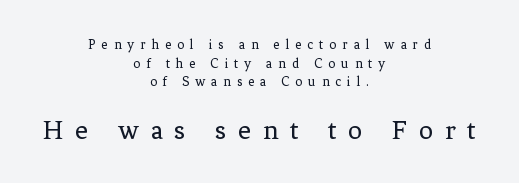
The glyphs in this specimen are seriffed. These two chunks differ in scale, with the bottom chunk taking the larger measure. Note the varied advance widths — an 'i' is clearly narrower than an 'm'. Here the glyphs are tracked loosely, breaking word shapes into spaced letters. Reading down the block, each line starts at a different indent, mirrored at its end.
